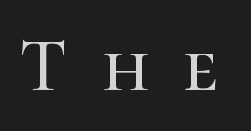
{"serif": "yes", "italic": "no", "width": "normal", "stroke_contrast": "high", "x_height": "medium", "monospaced": "no", "underline": "no", "letter_spacing": "wide", "letter_spacing_em": 0.45, "glyph_px": 76}
